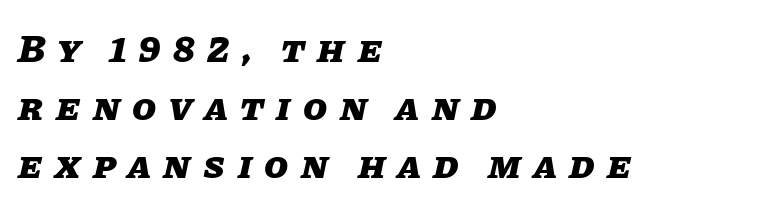
Q: Is the text bold? A: Yes.
Q: Is the text italic (slanted)? A: Yes, it leans right by about 11 degrees.
Q: Is the text underlined? A: No.
Q: How is the paragraph aligned? A: Left-aligned.
Q: Is the spacing between letters normal or unusually wide? A: Unusually wide.
Q: Is the spacing between lines tight, normal or loose? A: Normal.
Q: Width (condensed, normal, or wide)? A: Normal.
Q: Stroke contrast? A: Low.
Q: x-height? A: Large.
Q: Monospaced? A: No.
